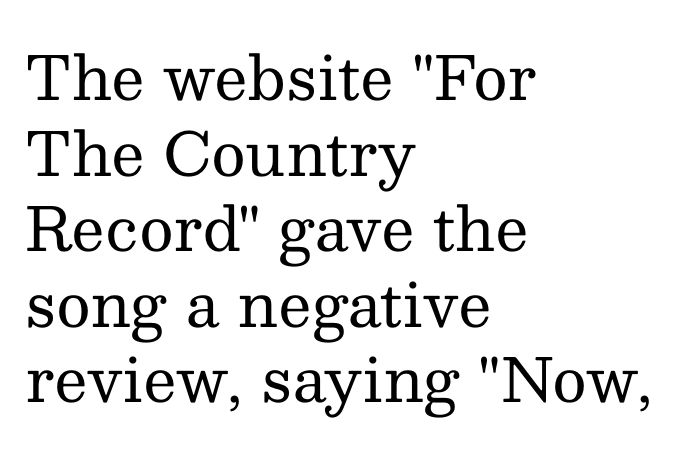
The image shows 60 px regular-weight serif type, upright; set left-aligned, normal line spacing (1.26x), normal letter spacing, not underlined; medium stroke contrast and a medium x-height.
